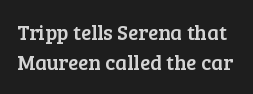
{"italic": "no", "underline": "no", "line_spacing": "normal", "line_spacing_ratio": 1.44, "letter_spacing": "normal", "letter_spacing_em": 0.0, "glyph_px": 21}
